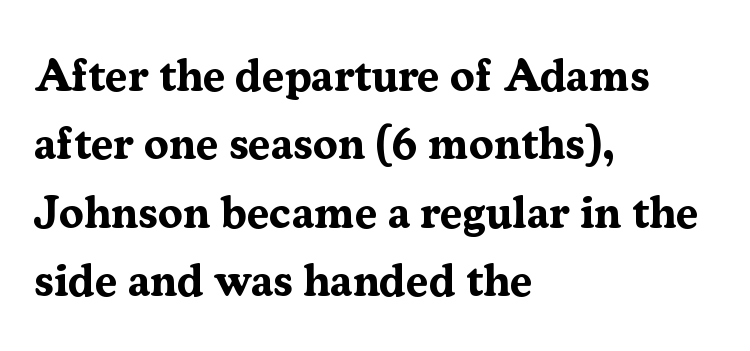
{"serif": "yes", "italic": "no", "bold": "yes", "weight": "bold", "width": "normal", "stroke_contrast": "medium", "x_height": "medium", "monospaced": "no", "underline": "no", "align": "left", "line_spacing": "normal", "line_spacing_ratio": 1.52, "letter_spacing": "normal", "letter_spacing_em": 0.0, "glyph_px": 45}
